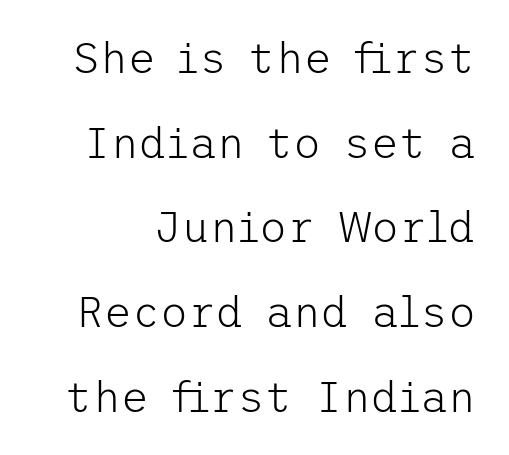
Whoever set this chose breathing room over compactness in the vertical rhythm. If you drew a line through each stem, it would be perfectly vertical. Has an underline been added? It has not. Is this a sans? Yes — the strokes have no serifs.
